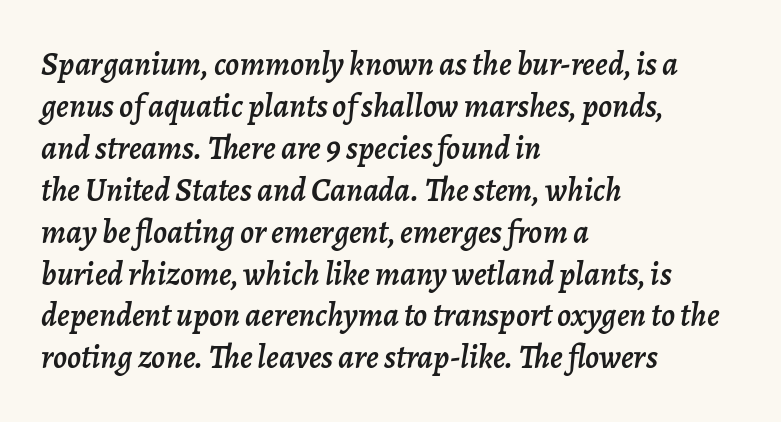
The image shows 33 px text type, italic (leaning right); set left-aligned, normal line spacing (1.27x), normal letter spacing, not underlined; low stroke contrast and a medium x-height.
